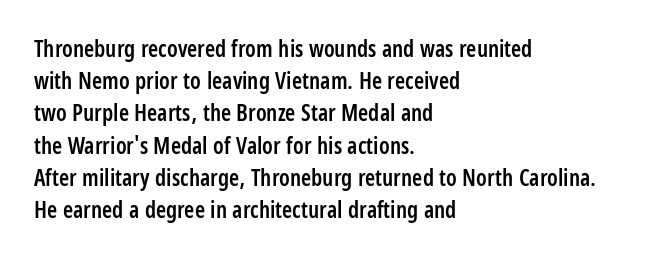
The image shows 23 px text type, upright; set left-aligned, normal line spacing (1.4x), normal letter spacing, not underlined.
